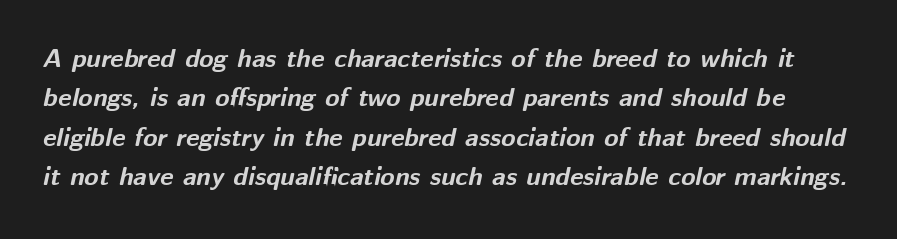
Q: Is the text bold? A: Yes.
Q: Is the text italic (slanted)? A: Yes, it leans right by about 12 degrees.
Q: Is the text underlined? A: No.
Q: Is the spacing between letters normal or unusually wide? A: Normal.
Q: Is the spacing between lines tight, normal or loose? A: Normal.
